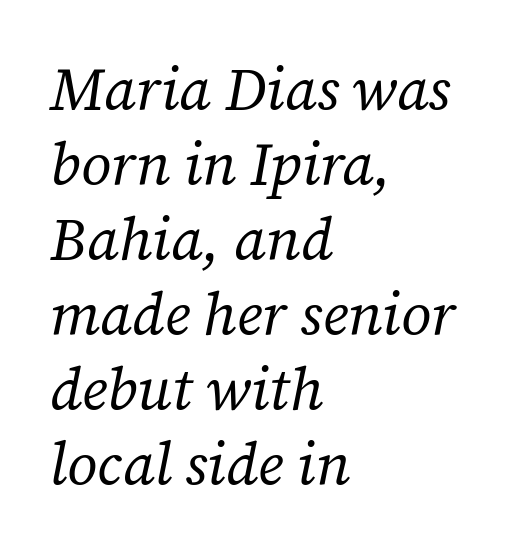
{"serif": "yes", "italic": "yes", "lean": "right", "slant_degrees": 12, "bold": "no", "weight": "regular", "width": "normal", "stroke_contrast": "low", "x_height": "medium", "monospaced": "no", "underline": "no", "align": "left", "line_spacing": "normal", "line_spacing_ratio": 1.27, "letter_spacing": "normal", "letter_spacing_em": 0.0, "glyph_px": 59}
